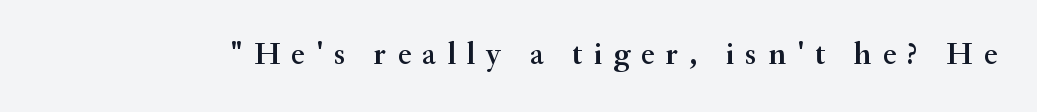
Q: Is the text bold? A: Semi-bold.
Q: Is the text italic (slanted)? A: No, it is upright.
Q: Is the typeface a serif or a sans-serif typeface? A: Serif.
Q: Is the text underlined? A: No.
Q: Is the spacing between letters normal or unusually wide? A: Unusually wide.
Q: Width (condensed, normal, or wide)? A: Normal.
Q: Stroke contrast? A: Medium.
Q: x-height? A: Small.
Q: Monospaced? A: No.
